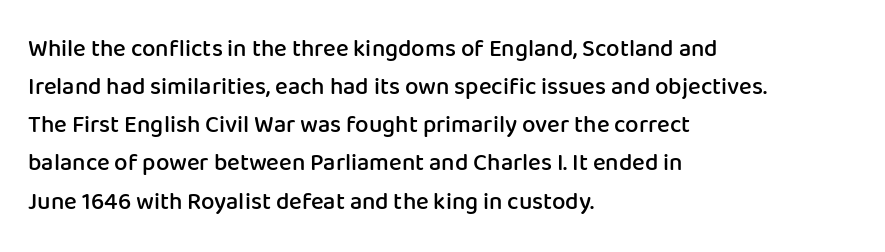
When letters stand straight like this, we call the style roman or upright. Look at the stroke-to-counter ratio: somewhat heavy, a semibold. Any mark beneath the type? The region is blank. The passage shown stacks its lines at a standard gap. No extra tracking has been applied to these lines.
